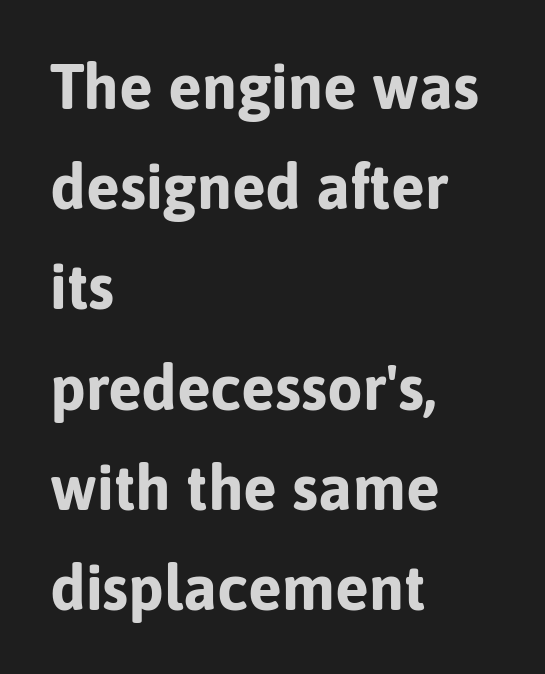
Visually the block forms a straight wall on the left and a jagged coastline on the right. A typesetter would call this zero additional tracking. These lines were composed using upright roman letters. A typesetter would label this face a sans. Beneath every word, the page is bare.
